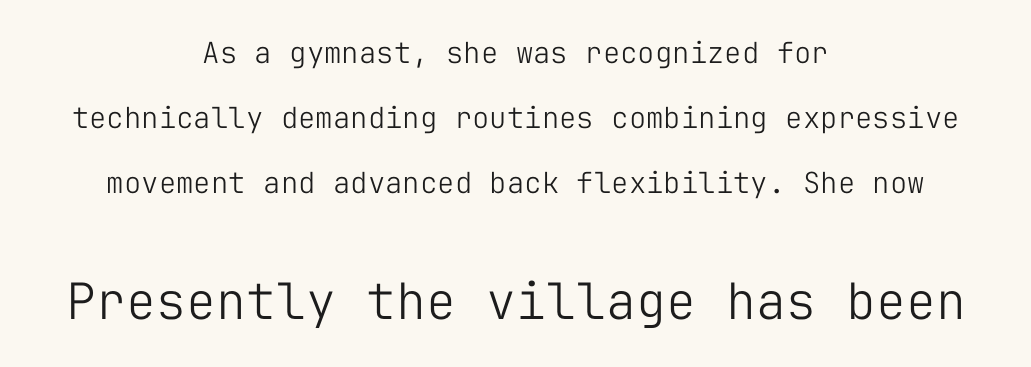
Q: Is the text bold? A: No.
Q: Is the text italic (slanted)? A: No, it is upright.
Q: Is the typeface a serif or a sans-serif typeface? A: Sans-serif.
Q: Is the text underlined? A: No.
Q: How is the paragraph aligned? A: Centered.
Q: Is the spacing between letters normal or unusually wide? A: Normal.
Q: Is the spacing between lines tight, normal or loose? A: Loose.
Q: Which block of text is set in a larger size, the first (top) or the second (bottom)? A: The second (bottom) one.
Q: Width (condensed, normal, or wide)? A: Normal.
Q: Stroke contrast? A: Low.
Q: x-height? A: Medium.
Q: Monospaced? A: Yes.
